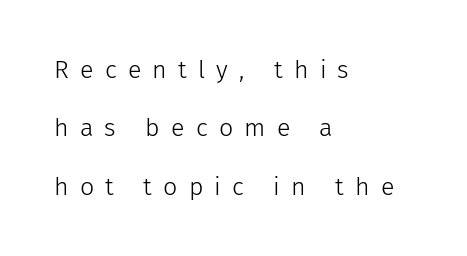
Q: Is the text bold? A: No.
Q: Is the text italic (slanted)? A: No, it is upright.
Q: Is the text underlined? A: No.
Q: How is the paragraph aligned? A: Left-aligned.
Q: Is the spacing between letters normal or unusually wide? A: Unusually wide.
Q: Is the spacing between lines tight, normal or loose? A: Loose.
